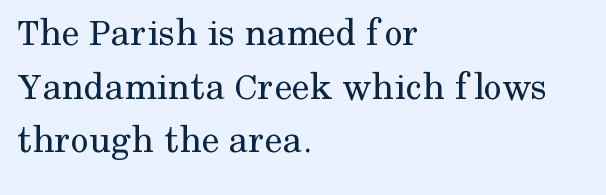
Q: Is the text bold? A: No.
Q: Is the text italic (slanted)? A: No, it is upright.
Q: Is the typeface a serif or a sans-serif typeface? A: Serif.
Q: Is the text underlined? A: No.
Q: How is the paragraph aligned? A: Left-aligned.
Q: Is the spacing between letters normal or unusually wide? A: Normal.
Q: Is the spacing between lines tight, normal or loose? A: Normal.
Q: Width (condensed, normal, or wide)? A: Normal.
Q: Stroke contrast? A: Medium.
Q: x-height? A: Medium.
Q: Monospaced? A: No.
